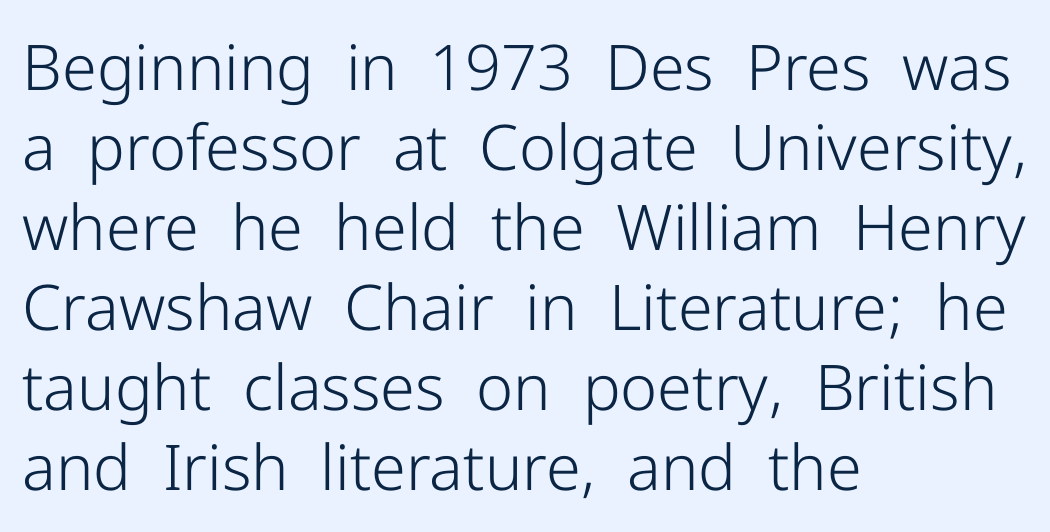
Q: Is the text bold? A: No.
Q: Is the text italic (slanted)? A: No, it is upright.
Q: Is the typeface a serif or a sans-serif typeface? A: Sans-serif.
Q: Is the text underlined? A: No.
Q: How is the paragraph aligned? A: Left-aligned.
Q: Is the spacing between letters normal or unusually wide? A: Normal.
Q: Is the spacing between lines tight, normal or loose? A: Normal.
Q: Width (condensed, normal, or wide)? A: Normal.
Q: Stroke contrast? A: Low.
Q: x-height? A: Medium.
Q: Monospaced? A: No.
